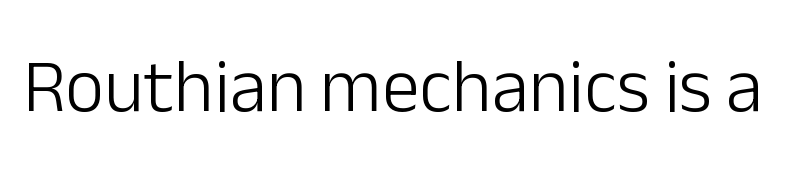
Nothing sits at the stroke ends, so this counts as sans-serif. It's the straight-up-and-down kind of type. Words appear dense and cohesive because spacing is normal. Letters rest on an invisible, unmarked baseline. The letters advance in unequal steps, a hallmark of proportional type. Caption: face not bold, strokes unweighted.
